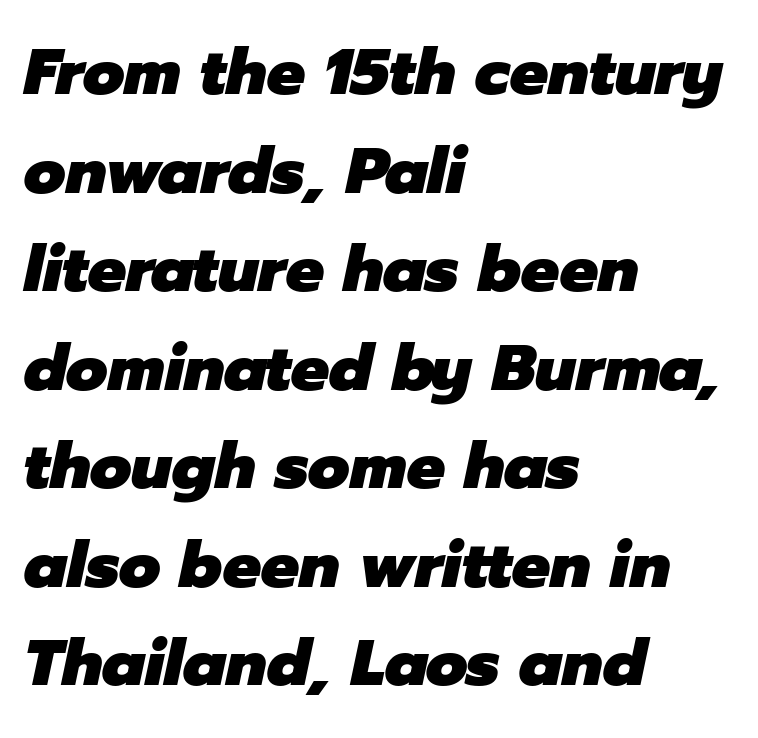
{"italic": "yes", "lean": "right", "slant_degrees": 12, "bold": "yes", "weight": "heavy", "width": "normal", "stroke_contrast": "low", "x_height": "medium", "monospaced": "no", "underline": "no", "align": "left", "line_spacing": "normal", "line_spacing_ratio": 1.54, "letter_spacing": "normal", "letter_spacing_em": 0.0, "glyph_px": 64}
